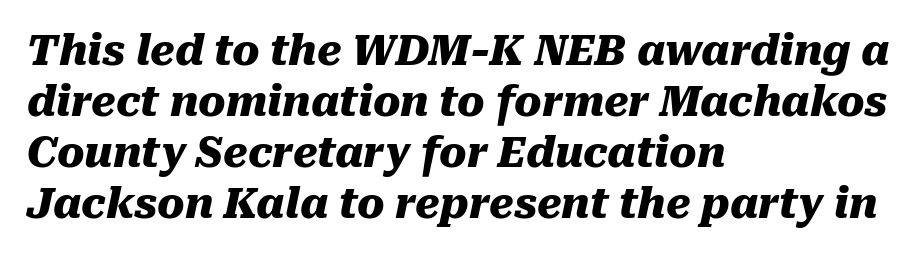
{"italic": "yes", "lean": "right", "slant_degrees": 10, "bold": "yes", "weight": "heavy", "width": "normal", "stroke_contrast": "medium", "x_height": "medium", "monospaced": "no", "underline": "no", "align": "left", "line_spacing_ratio": 1.24, "letter_spacing": "normal", "letter_spacing_em": 0.0, "glyph_px": 41}
